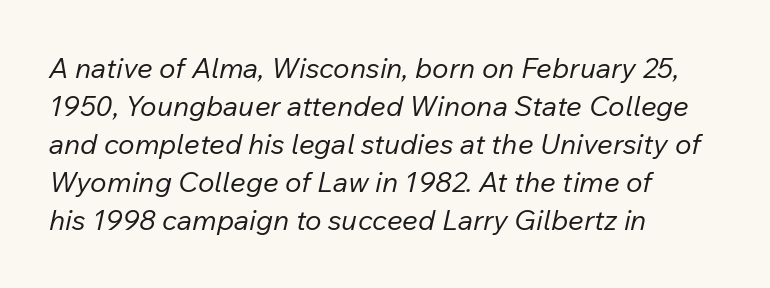
Q: Is the text bold? A: No.
Q: Is the text italic (slanted)? A: Yes, it leans right by about 12 degrees.
Q: Is the text underlined? A: No.
Q: How is the paragraph aligned? A: Left-aligned.
Q: Is the spacing between letters normal or unusually wide? A: Normal.
Q: Is the spacing between lines tight, normal or loose? A: Normal.
Q: Width (condensed, normal, or wide)? A: Normal.
Q: Stroke contrast? A: Low.
Q: x-height? A: Medium.
Q: Monospaced? A: No.
